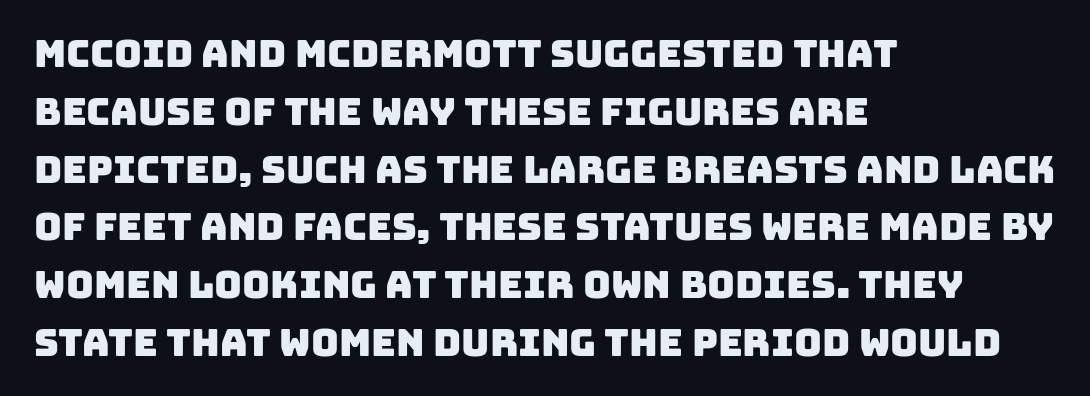
{"serif": "no", "width": "normal", "stroke_contrast": "low", "x_height": "large", "monospaced": "no", "underline": "no", "align": "left", "line_spacing": "normal", "line_spacing_ratio": 1.52, "letter_spacing": "normal", "letter_spacing_em": 0.0, "glyph_px": 38}
